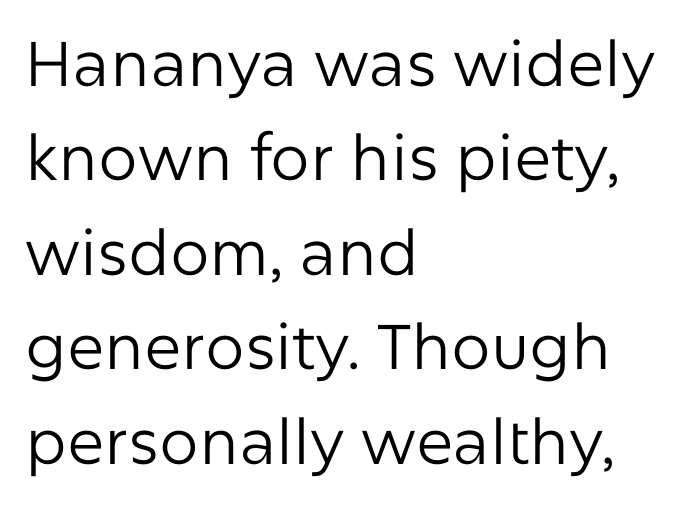
Each stroke keeps to a modest, everyday thickness or less. Each row of text sits above clean, open space. Is the block centered? No — it sits flush against the left margin. Characters follow at the spacing the type designer built in.
